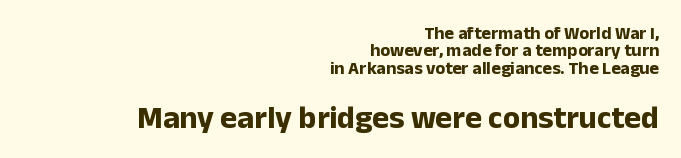
Leading: reduced. The face used here is rendered with its standard letterfit. You could not count columns in this text — the font is proportionally spaced. This is roman type, the default non-slanted kind. If you squint, the bottom block still reads clearly — it's the larger of the two. Weight: bold.
